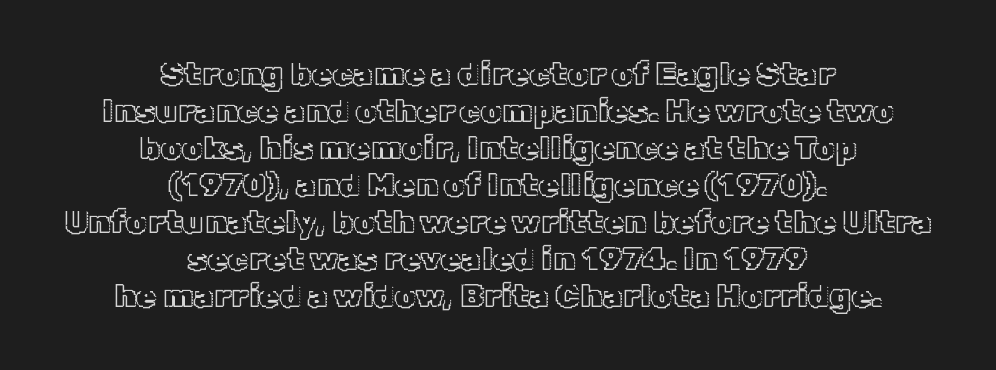
The image shows 33 px text type, upright; set centered, tight line spacing (1.12x), normal letter spacing, not underlined; a medium x-height.
